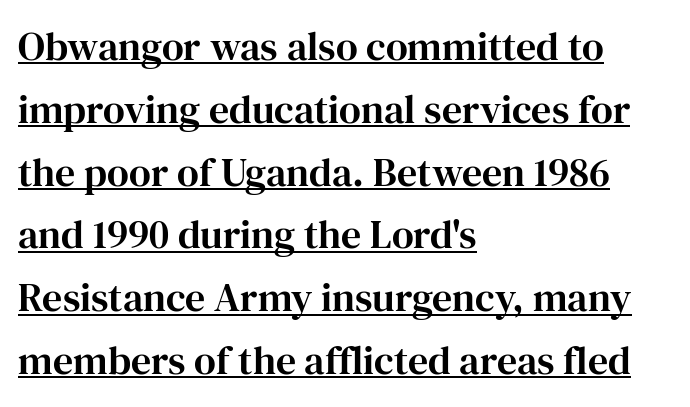
Students, note that the glyphs here touch the page at normal intervals. You can see a thin bar hugging the bottom of the glyphs. Does the leading feel generous? No, just average. Left-aligned paragraph, ragged on the right.
